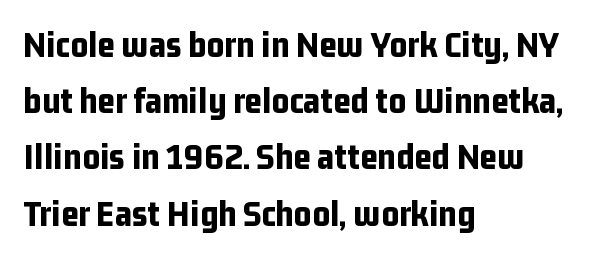
The image shows 38 px bold, condensed sans-serif type, upright; set left-aligned, normal line spacing (1.48x), normal letter spacing, not underlined; low stroke contrast and a medium x-height.
